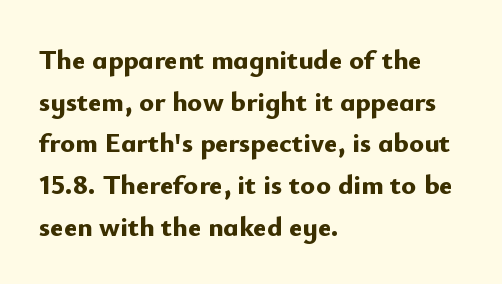
{"serif": "no", "italic": "no", "bold": "yes", "weight": "bold", "width": "normal", "stroke_contrast": "low", "x_height": "small", "monospaced": "no", "underline": "no", "align": "left", "line_spacing": "normal", "line_spacing_ratio": 1.49, "letter_spacing": "normal", "letter_spacing_em": 0.0, "glyph_px": 28}
